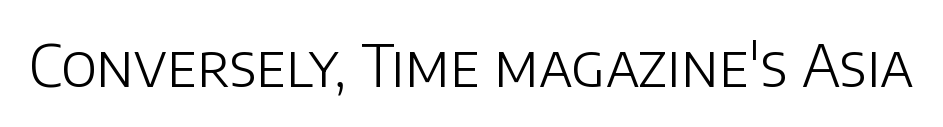
Q: Is the text bold? A: No.
Q: Is the text italic (slanted)? A: No, it is upright.
Q: Is the typeface a serif or a sans-serif typeface? A: Sans-serif.
Q: Is the text underlined? A: No.
Q: Is the spacing between letters normal or unusually wide? A: Normal.
Q: Width (condensed, normal, or wide)? A: Normal.
Q: Stroke contrast? A: Low.
Q: x-height? A: Large.
Q: Monospaced? A: No.
